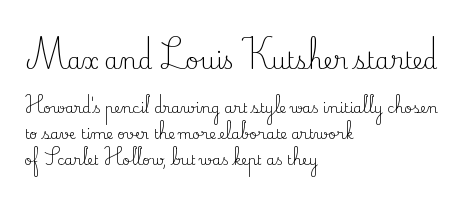
{"italic": "no", "bold": "no", "underline": "no", "align": "left", "line_spacing_ratio": 1.88, "letter_spacing": "normal", "letter_spacing_em": 0.0, "larger_block": "first", "size_ratio": 1.64, "glyph_px": 23}
